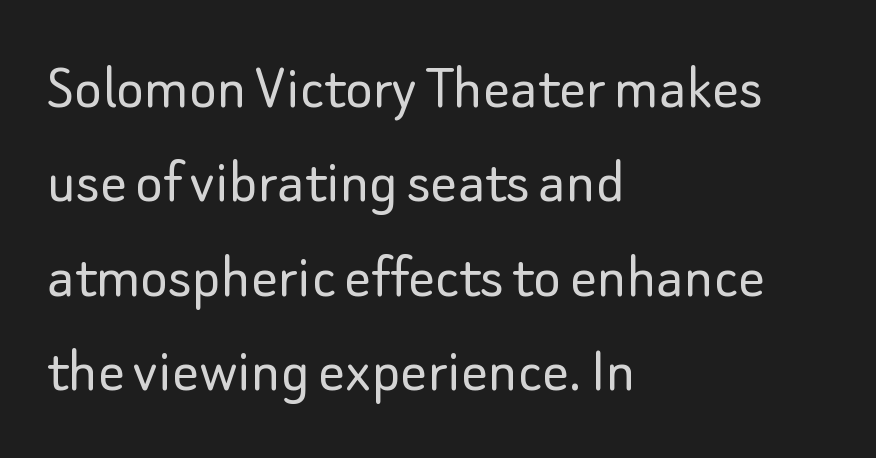
Q: Is the text bold? A: No.
Q: Is the text italic (slanted)? A: No, it is upright.
Q: Is the typeface a serif or a sans-serif typeface? A: Sans-serif.
Q: Is the text underlined? A: No.
Q: How is the paragraph aligned? A: Left-aligned.
Q: Is the spacing between letters normal or unusually wide? A: Normal.
Q: Is the spacing between lines tight, normal or loose? A: Normal.
Q: Width (condensed, normal, or wide)? A: Normal.
Q: Stroke contrast? A: Low.
Q: x-height? A: Small.
Q: Monospaced? A: No.
